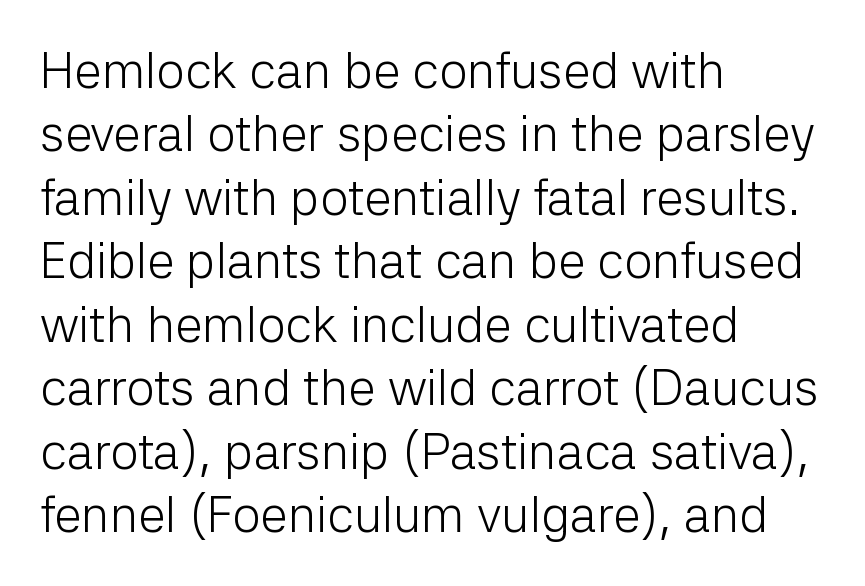
The image shows 50 px light sans-serif type, upright; set left-aligned, normal line spacing (1.27x), normal letter spacing, not underlined; low stroke contrast and a medium x-height.
